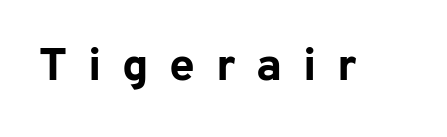
{"serif": "no", "italic": "no", "bold": "yes", "weight": "bold", "width": "normal", "stroke_contrast": "low", "x_height": "medium", "monospaced": "no", "underline": "no", "letter_spacing": "wide", "letter_spacing_em": 0.45, "glyph_px": 46}
